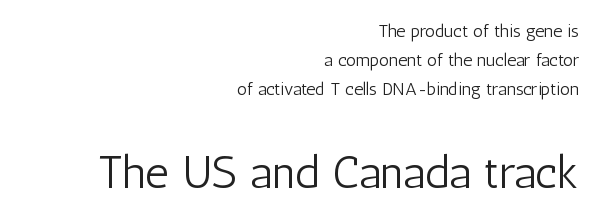
{"serif": "no", "italic": "no", "bold": "no", "weight": "light", "width": "condensed", "stroke_contrast": "low", "x_height": "medium", "monospaced": "no", "underline": "no", "align": "right", "line_spacing": "normal", "line_spacing_ratio": 1.61, "letter_spacing": "normal", "letter_spacing_em": 0.0, "larger_block": "second", "size_ratio": 2.56, "glyph_px": 46}
